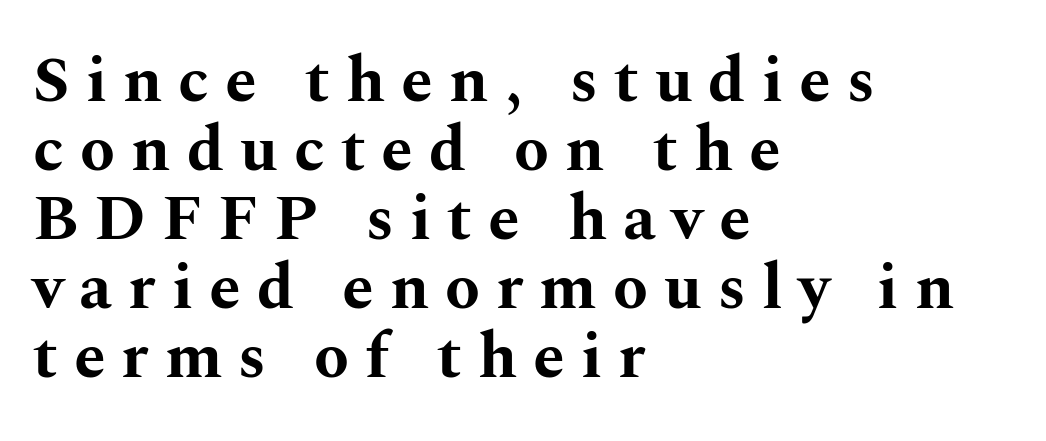
{"serif": "yes", "italic": "no", "bold": "yes", "weight": "bold", "width": "wide", "stroke_contrast": "medium", "x_height": "medium", "monospaced": "no", "underline": "no", "align": "left", "line_spacing": "tight", "line_spacing_ratio": 1.08, "letter_spacing": "wide", "letter_spacing_em": 0.25, "glyph_px": 64}
